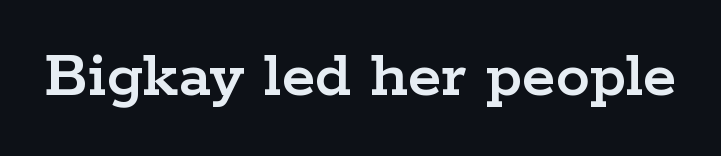
{"serif": "yes", "italic": "no", "width": "wide", "stroke_contrast": "low", "x_height": "medium", "monospaced": "no", "underline": "no", "letter_spacing": "normal", "letter_spacing_em": 0.0, "glyph_px": 68}
